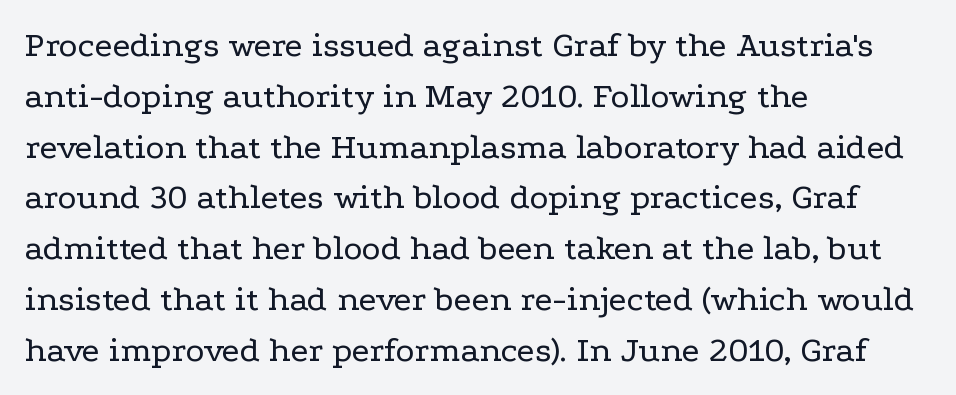
Designer's note — italics off, roman on. Stroke terminals: seriffed. Unmarked baselines from the first word to the last. Words appear dense and cohesive because spacing is normal. Typeset ragged right — the left edge is the straight one.
